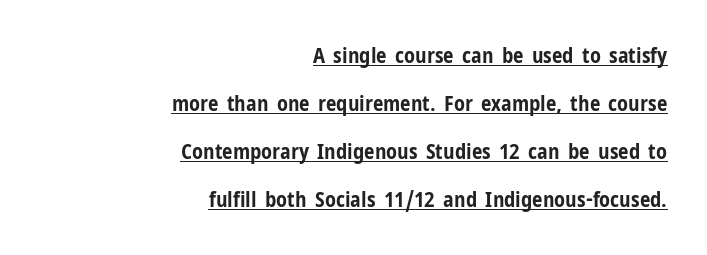
This sample uses an upright cut, with every glyph sitting square on the baseline. Layout note: lines flush right. Successive baselines arrive slowly, with a big drop between each. Short note: letters normally spaced. Does the weight exceed regular? Yes, all the way to bold.
